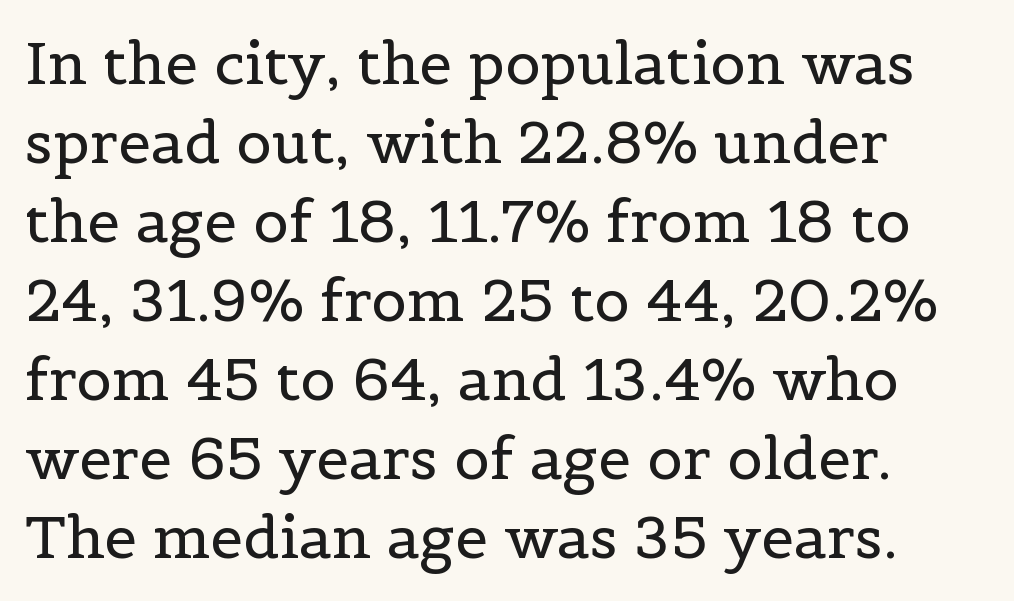
Q: Is the text bold? A: No.
Q: Is the text italic (slanted)? A: No, it is upright.
Q: Is the typeface a serif or a sans-serif typeface? A: Serif.
Q: Is the text underlined? A: No.
Q: How is the paragraph aligned? A: Left-aligned.
Q: Is the spacing between letters normal or unusually wide? A: Normal.
Q: Is the spacing between lines tight, normal or loose? A: Normal.
Q: Width (condensed, normal, or wide)? A: Normal.
Q: x-height? A: Medium.
Q: Monospaced? A: No.
